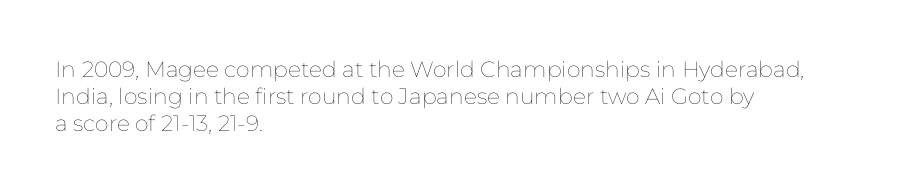
The image shows 22 px text type, upright; set left-aligned, line spacing 1.22x, normal letter spacing, not underlined.
